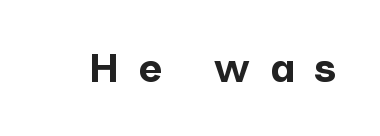
The image shows 41 px bold sans-serif type, upright; set unusually wide letter spacing (+0.47 em), not underlined; low stroke contrast and a medium x-height.
